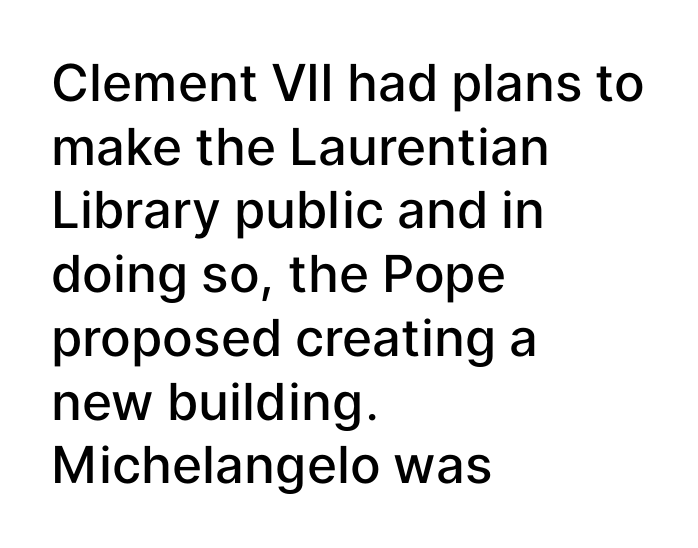
The image shows 51 px semibold sans-serif type, upright; set left-aligned, normal line spacing (1.25x), normal letter spacing, not underlined; low stroke contrast and a medium x-height.
